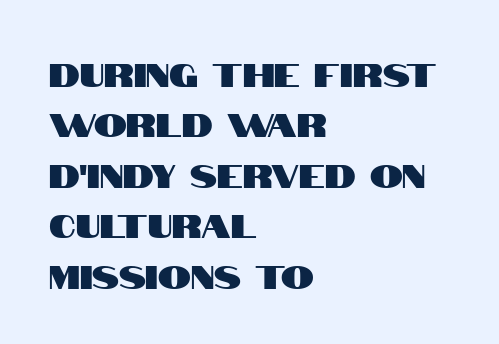
Q: Is the text italic (slanted)? A: No, it is upright.
Q: Is the typeface a serif or a sans-serif typeface? A: Sans-serif.
Q: Is the text underlined? A: No.
Q: How is the paragraph aligned? A: Left-aligned.
Q: Is the spacing between letters normal or unusually wide? A: Normal.
Q: Is the spacing between lines tight, normal or loose? A: Normal.
Q: Width (condensed, normal, or wide)? A: Condensed.
Q: Stroke contrast? A: High.
Q: x-height? A: Large.
Q: Monospaced? A: No.
